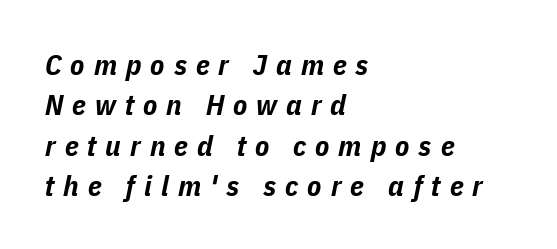
{"italic": "yes", "lean": "right", "slant_degrees": 11, "bold": "yes", "weight": "bold", "width": "condensed", "stroke_contrast": "low", "x_height": "medium", "monospaced": "no", "underline": "no", "align": "left", "line_spacing": "normal", "line_spacing_ratio": 1.39, "letter_spacing": "wide", "letter_spacing_em": 0.31, "glyph_px": 29}
